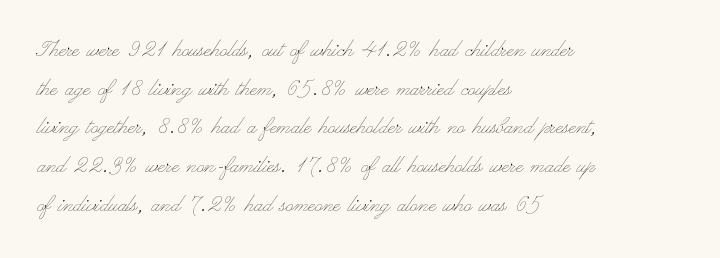
The weight tops out at a normal text grade. Words appear dense and cohesive because spacing is normal. If you drew a ruler down the left edge, every line would touch it. Line spacing here is normal. Underline: absent.
